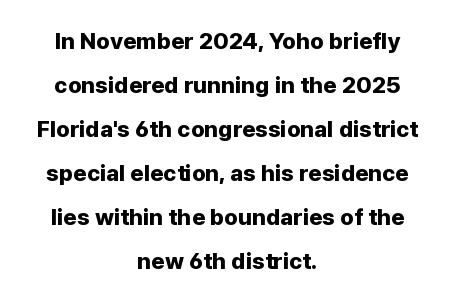
{"italic": "no", "bold": "yes", "underline": "no", "align": "center", "line_spacing": "loose", "line_spacing_ratio": 1.91, "letter_spacing": "normal", "letter_spacing_em": 0.0, "glyph_px": 23}
